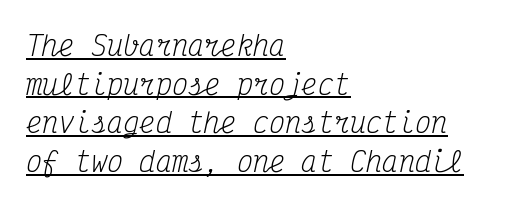
The image shows 27 px text type, italic (leaning right); set left-aligned, normal line spacing (1.43x), normal letter spacing, underlined.
